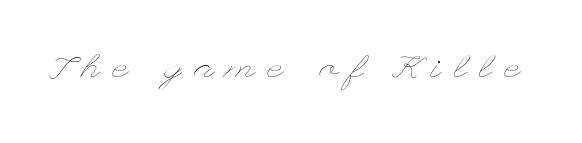
Vertical stems look standard width or narrower in stroke. Spacing between characters has been opened up far beyond the box default. The foot of each line stays bare and open.
